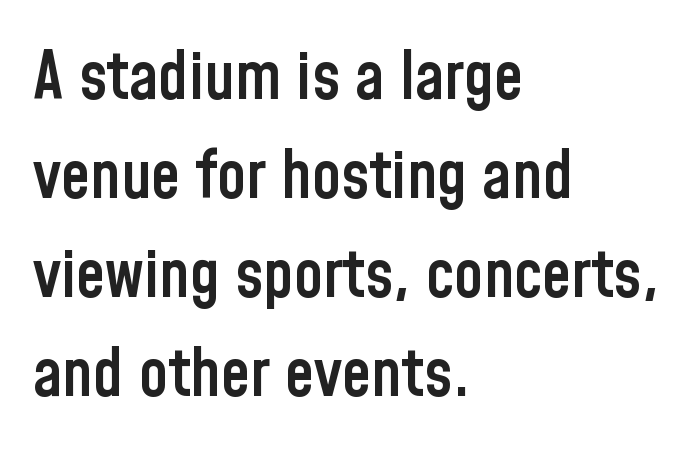
Q: Is the text bold? A: Semi-bold.
Q: Is the text italic (slanted)? A: No, it is upright.
Q: Is the typeface a serif or a sans-serif typeface? A: Sans-serif.
Q: Is the text underlined? A: No.
Q: How is the paragraph aligned? A: Left-aligned.
Q: Is the spacing between letters normal or unusually wide? A: Normal.
Q: Is the spacing between lines tight, normal or loose? A: Normal.
Q: Width (condensed, normal, or wide)? A: Condensed.
Q: Stroke contrast? A: Low.
Q: x-height? A: Medium.
Q: Monospaced? A: No.
